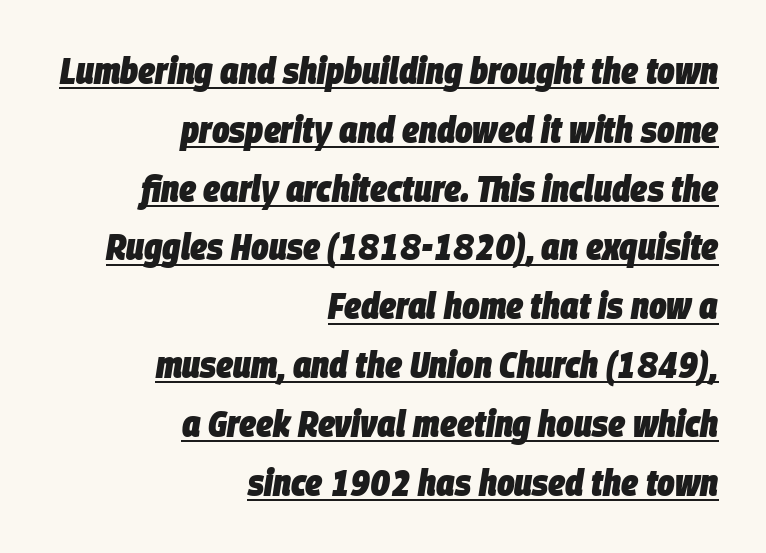
{"italic": "yes", "lean": "right", "slant_degrees": 9, "bold": "yes", "weight": "heavy", "width": "condensed", "stroke_contrast": "low", "x_height": "large", "monospaced": "no", "underline": "yes", "align": "right", "line_spacing": "normal", "line_spacing_ratio": 1.59, "letter_spacing": "normal", "letter_spacing_em": 0.0, "glyph_px": 37}
